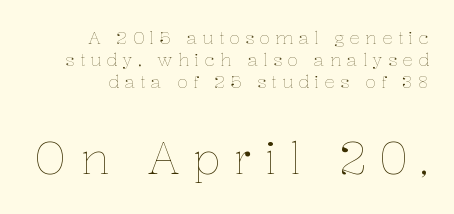
Q: Is the text bold? A: No.
Q: Is the text italic (slanted)? A: No, it is upright.
Q: Is the text underlined? A: No.
Q: How is the paragraph aligned? A: Right-aligned.
Q: Is the spacing between letters normal or unusually wide? A: Unusually wide.
Q: Which block of text is set in a larger size, the first (top) or the second (bottom)? A: The second (bottom) one.
Q: Width (condensed, normal, or wide)? A: Normal.
Q: Stroke contrast? A: Low.
Q: x-height? A: Medium.
Q: Monospaced? A: No.
